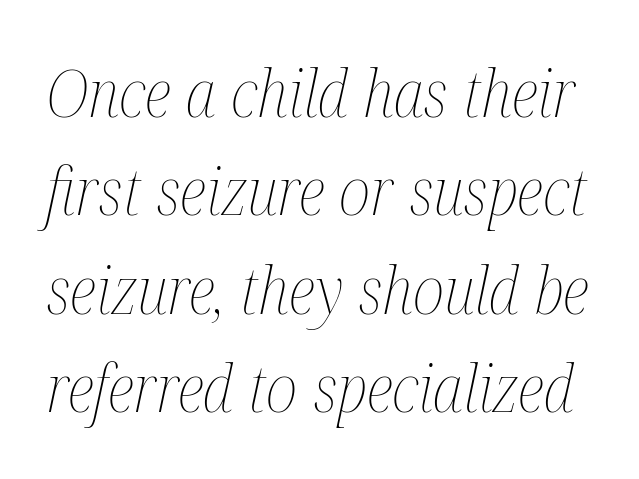
The image shows 66 px thin, condensed type, italic (leaning right); set normal line spacing (1.49x), normal letter spacing, not underlined; medium stroke contrast and a medium x-height.
